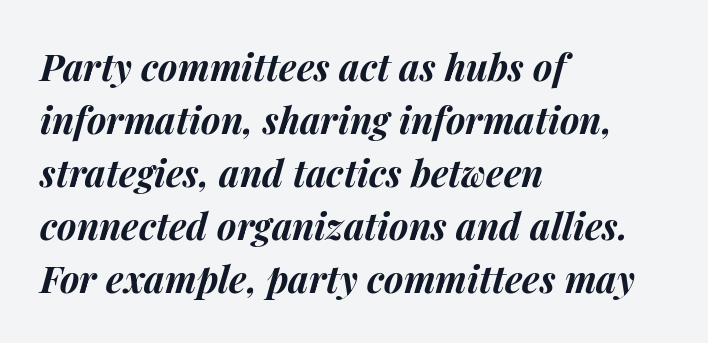
The image shows 37 px bold type, italic (leaning right); set left-aligned, normal line spacing (1.43x), normal letter spacing, not underlined; medium stroke contrast and a medium x-height.
